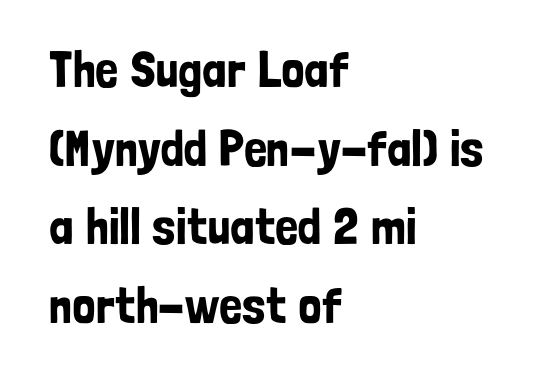
{"serif": "no", "italic": "no", "width": "condensed", "stroke_contrast": "low", "x_height": "medium", "monospaced": "no", "underline": "no", "align": "left", "line_spacing": "normal", "line_spacing_ratio": 1.54, "letter_spacing": "normal", "letter_spacing_em": 0.0, "glyph_px": 51}
